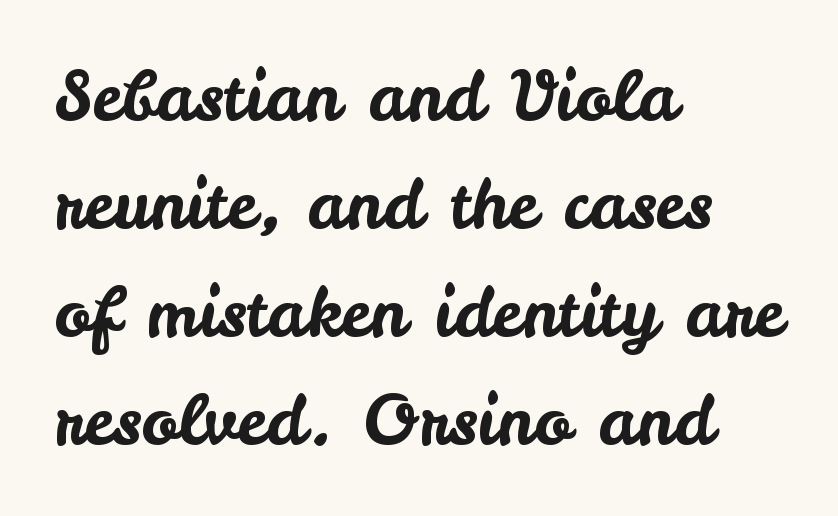
The image shows 68 px sans-serif type; set left-aligned, normal line spacing (1.59x), normal letter spacing, not underlined; low stroke contrast and a small x-height.
